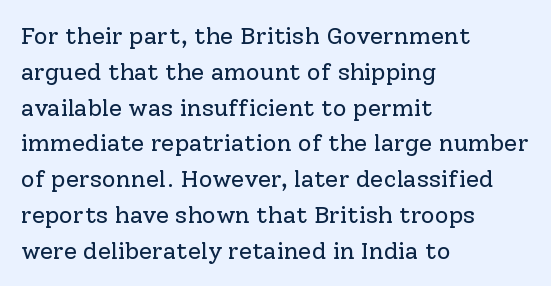
The image shows 24 px text type, upright; set left-aligned, normal line spacing (1.49x), normal letter spacing, not underlined.
